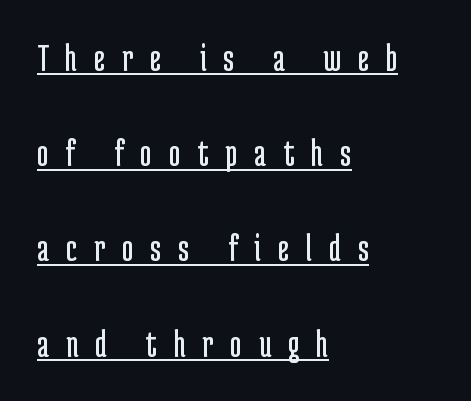
{"serif": "no", "italic": "no", "bold": "no", "weight": "regular", "width": "condensed", "stroke_contrast": "low", "x_height": "medium", "monospaced": "no", "underline": "yes", "align": "left", "line_spacing": "loose", "line_spacing_ratio": 2.38, "letter_spacing": "wide", "letter_spacing_em": 0.42, "glyph_px": 40}
